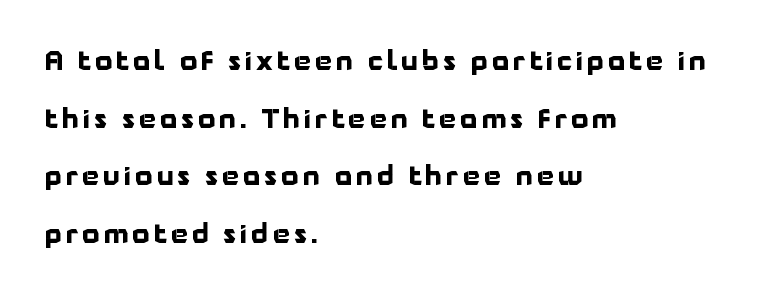
{"italic": "no", "bold": "yes", "underline": "no", "align": "left", "line_spacing": "loose", "line_spacing_ratio": 2.13, "glyph_px": 27}
